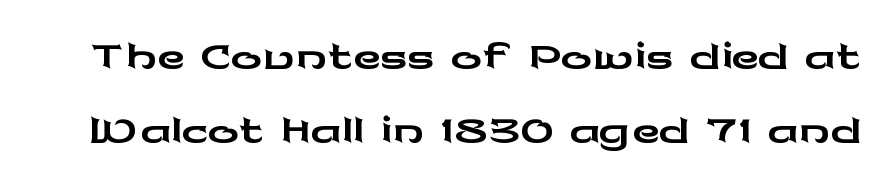
Q: Is the text italic (slanted)? A: No, it is upright.
Q: Is the typeface a serif or a sans-serif typeface? A: Sans-serif.
Q: Is the text underlined? A: No.
Q: Is the spacing between letters normal or unusually wide? A: Normal.
Q: Is the spacing between lines tight, normal or loose? A: Tight.
Q: Width (condensed, normal, or wide)? A: Wide.
Q: Stroke contrast? A: Low.
Q: x-height? A: Medium.
Q: Monospaced? A: No.
